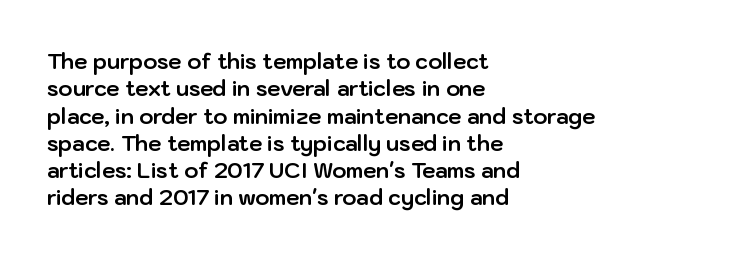
{"italic": "no", "bold": "yes", "underline": "no", "align": "left", "line_spacing": "normal", "line_spacing_ratio": 1.3, "letter_spacing": "normal", "letter_spacing_em": 0.0, "glyph_px": 21}
